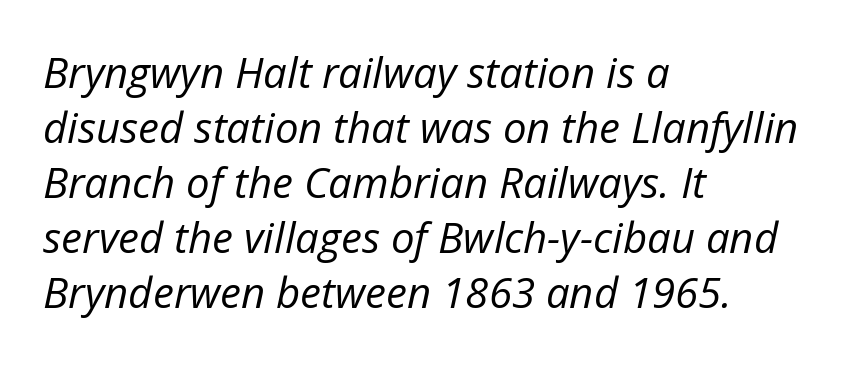
The letters advance in unequal steps, a hallmark of proportional type. Compared with typical paragraphs, the rows here are spaced about the same. The zone under the glyphs is completely vacant. Compared with a typical body face, this is equally light or lighter still. These lines stack with their left ends in a neat column. Characters are canted at an angle relative to the baseline's perpendicular.
